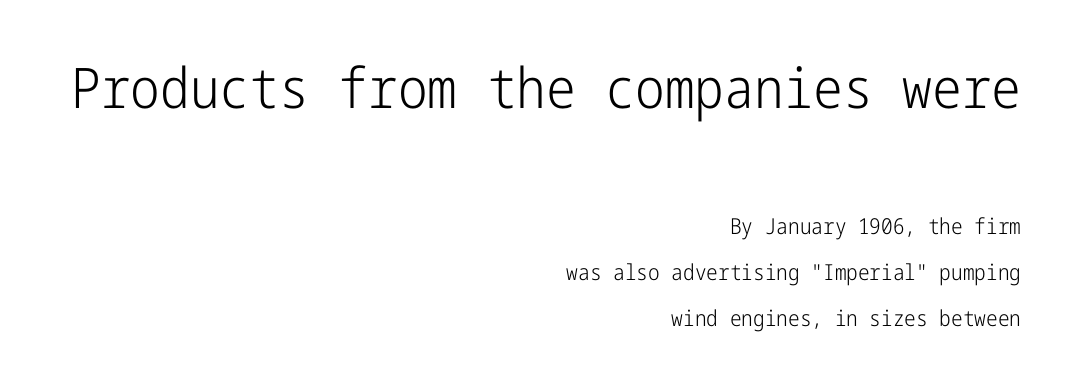
{"serif": "no", "italic": "no", "bold": "no", "weight": "light", "width": "condensed", "stroke_contrast": "low", "x_height": "medium", "underline": "no", "align": "right", "line_spacing": "loose", "line_spacing_ratio": 2.09, "letter_spacing": "normal", "letter_spacing_em": 0.0, "larger_block": "first", "size_ratio": 2.55, "glyph_px": 56}
